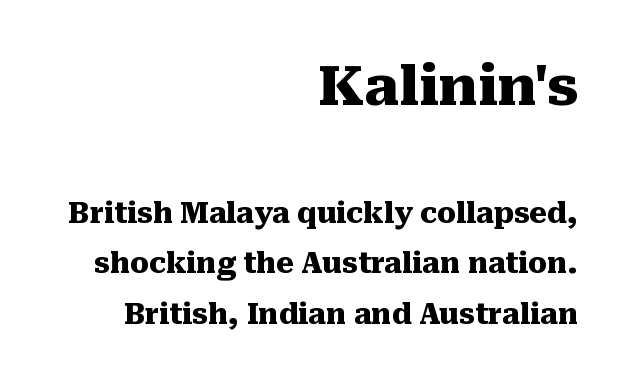
The image shows 55 px heavy serif type, upright; set right-aligned, line spacing 1.8x, normal letter spacing, not underlined; the first (top) block is 1.96x larger; medium stroke contrast and a medium x-height.
